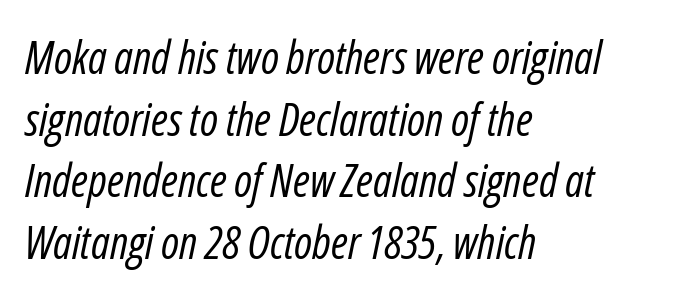
Q: Is the text bold? A: No.
Q: Is the text italic (slanted)? A: Yes, it leans right by about 12 degrees.
Q: Is the text underlined? A: No.
Q: How is the paragraph aligned? A: Left-aligned.
Q: Is the spacing between letters normal or unusually wide? A: Normal.
Q: Is the spacing between lines tight, normal or loose? A: Normal.
Q: Width (condensed, normal, or wide)? A: Condensed.
Q: Stroke contrast? A: Low.
Q: x-height? A: Medium.
Q: Monospaced? A: No.
